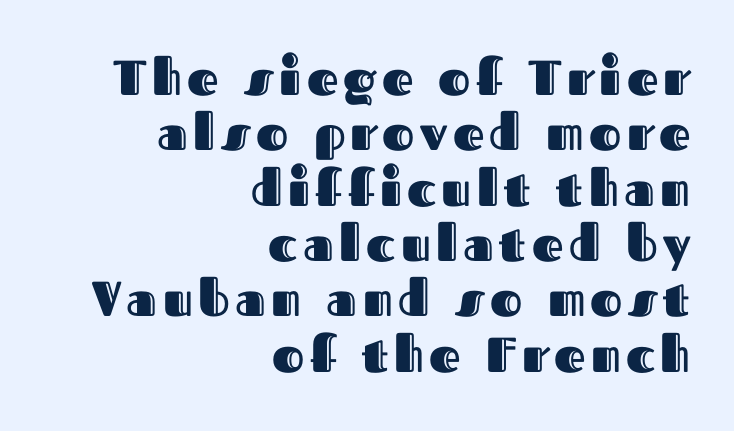
{"italic": "no", "width": "normal", "x_height": "medium", "monospaced": "no", "underline": "no", "align": "right", "line_spacing": "tight", "line_spacing_ratio": 1.13, "glyph_px": 49}
